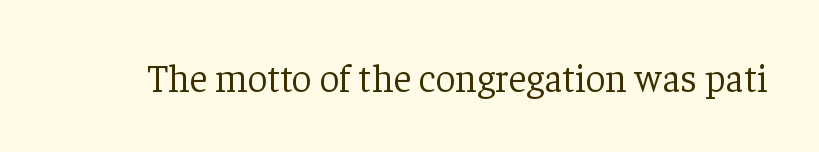
{"serif": "yes", "italic": "no", "bold": "no", "weight": "light", "width": "normal", "stroke_contrast": "low", "x_height": "medium", "monospaced": "no", "underline": "no", "letter_spacing": "normal", "letter_spacing_em": 0.0, "glyph_px": 39}
